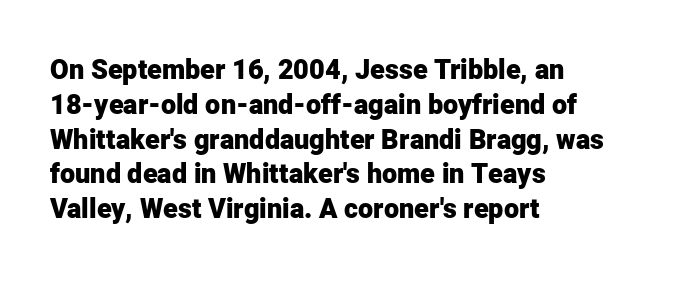
Q: Is the text bold? A: Yes.
Q: Is the text italic (slanted)? A: No, it is upright.
Q: Is the text underlined? A: No.
Q: How is the paragraph aligned? A: Left-aligned.
Q: Is the spacing between letters normal or unusually wide? A: Normal.
Q: Is the spacing between lines tight, normal or loose? A: Normal.
